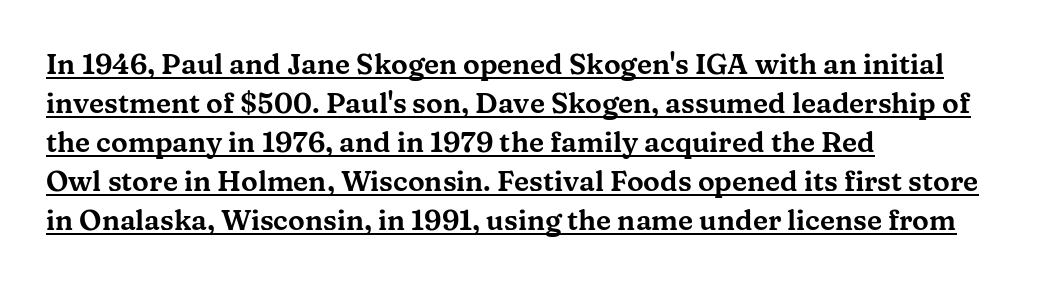
{"serif": "yes", "italic": "no", "width": "wide", "stroke_contrast": "medium", "x_height": "medium", "monospaced": "no", "underline": "yes", "align": "left", "line_spacing": "normal", "line_spacing_ratio": 1.39, "letter_spacing": "normal", "letter_spacing_em": 0.0, "glyph_px": 28}
